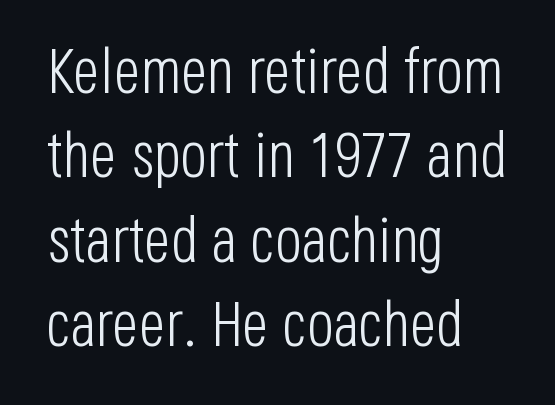
Q: Is the text bold? A: No.
Q: Is the text italic (slanted)? A: No, it is upright.
Q: Is the typeface a serif or a sans-serif typeface? A: Sans-serif.
Q: Is the text underlined? A: No.
Q: How is the paragraph aligned? A: Left-aligned.
Q: Is the spacing between letters normal or unusually wide? A: Normal.
Q: Is the spacing between lines tight, normal or loose? A: Normal.
Q: Width (condensed, normal, or wide)? A: Condensed.
Q: Stroke contrast? A: Low.
Q: x-height? A: Large.
Q: Monospaced? A: No.
